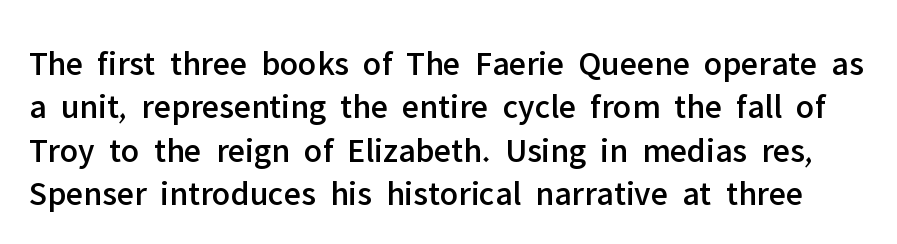
The image shows 35 px sans-serif type, upright; set line spacing 1.24x, normal letter spacing, not underlined; low stroke contrast and a medium x-height.
